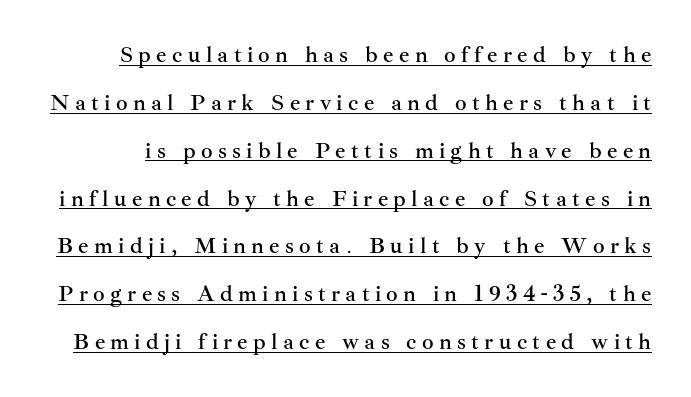
The image shows 23 px text type, upright; set loose line spacing (2.08x), unusually wide letter spacing (+0.23 em), underlined.
